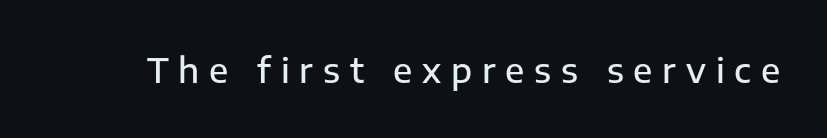
{"serif": "no", "italic": "no", "bold": "semi", "weight": "semibold", "width": "normal", "stroke_contrast": "low", "x_height": "medium", "monospaced": "no", "underline": "no", "letter_spacing": "wide", "letter_spacing_em": 0.29, "glyph_px": 34}
